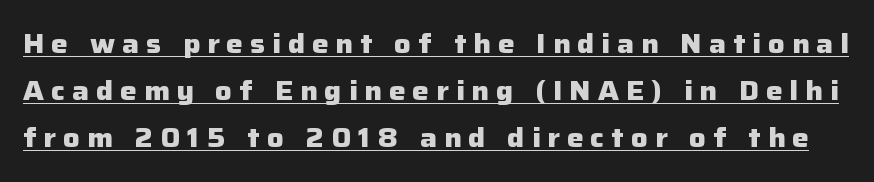
{"italic": "no", "bold": "yes", "underline": "yes", "line_spacing_ratio": 1.8, "letter_spacing": "wide", "letter_spacing_em": 0.27, "glyph_px": 26}
